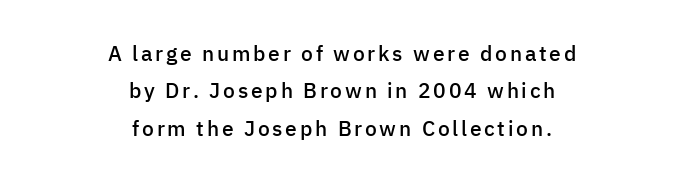
Ascenders rise straight up at ninety degrees. Does the weight exceed regular? Yes, but only to semibold. The space beneath each line is pristine and unruled. Alignment: centered.
